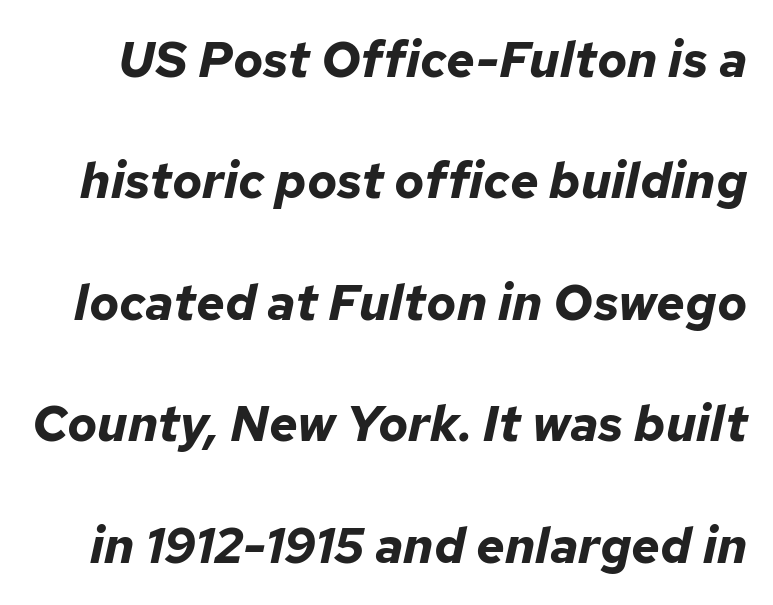
Interline gaps are noticeably wide in this sample. The line texture is even and compact thanks to regular tracking. The glyphs have the mass of a bold cut. Slant detected: the letters are inclined.
